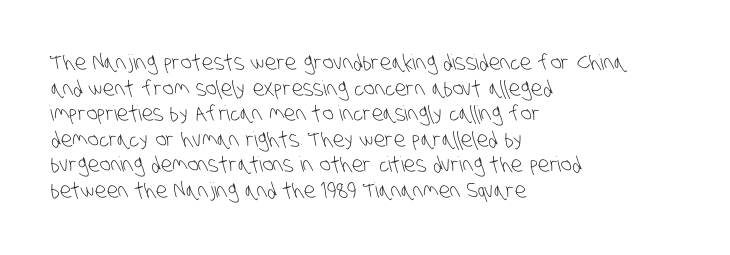
{"bold": "no", "underline": "no", "align": "left", "line_spacing_ratio": 1.22, "letter_spacing": "normal", "letter_spacing_em": 0.0, "glyph_px": 21}
